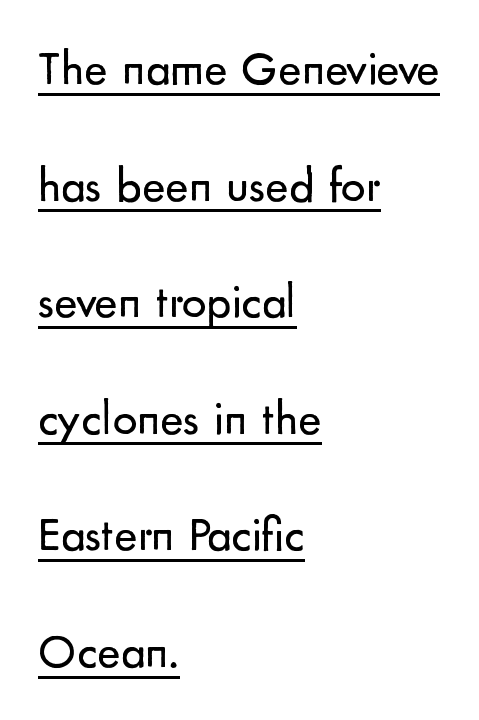
Q: Is the text bold? A: No.
Q: Is the text italic (slanted)? A: No, it is upright.
Q: Is the typeface a serif or a sans-serif typeface? A: Sans-serif.
Q: Is the text underlined? A: Yes.
Q: How is the paragraph aligned? A: Left-aligned.
Q: Is the spacing between letters normal or unusually wide? A: Normal.
Q: Is the spacing between lines tight, normal or loose? A: Loose.
Q: Width (condensed, normal, or wide)? A: Normal.
Q: Stroke contrast? A: Low.
Q: x-height? A: Small.
Q: Monospaced? A: No.
